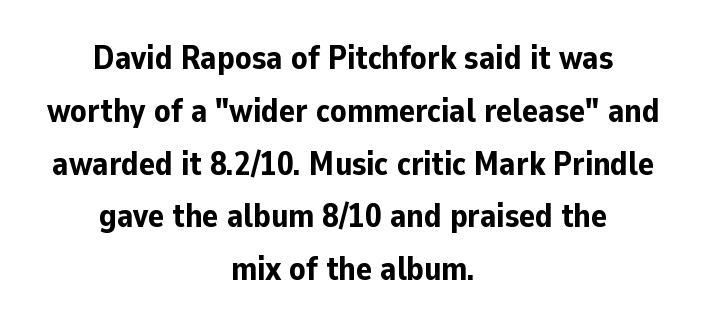
Q: Is the text bold? A: Yes.
Q: Is the text italic (slanted)? A: No, it is upright.
Q: Is the typeface a serif or a sans-serif typeface? A: Sans-serif.
Q: Is the text underlined? A: No.
Q: How is the paragraph aligned? A: Centered.
Q: Is the spacing between letters normal or unusually wide? A: Normal.
Q: Is the spacing between lines tight, normal or loose? A: Normal.
Q: Width (condensed, normal, or wide)? A: Normal.
Q: Stroke contrast? A: Low.
Q: x-height? A: Medium.
Q: Monospaced? A: No.
